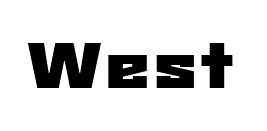
Q: Is the typeface a serif or a sans-serif typeface? A: Sans-serif.
Q: Is the text underlined? A: No.
Q: Is the spacing between letters normal or unusually wide? A: Normal.
Q: Width (condensed, normal, or wide)? A: Wide.
Q: Stroke contrast? A: Low.
Q: x-height? A: Medium.
Q: Monospaced? A: No.
